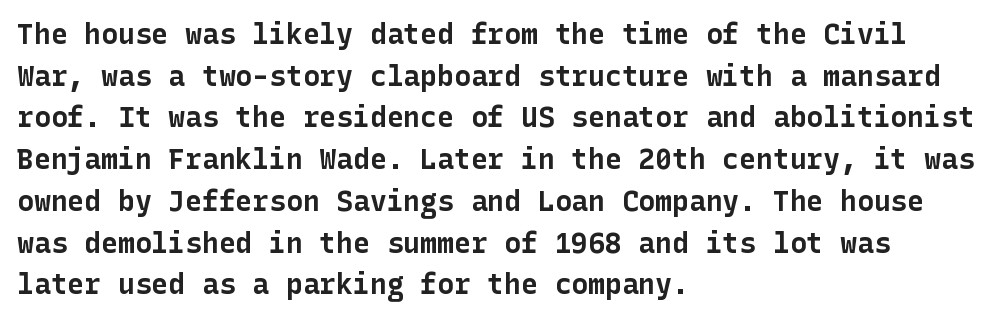
The image shows 28 px bold sans-serif type, upright; set left-aligned, normal line spacing (1.49x), normal letter spacing, not underlined; low stroke contrast and a medium x-height.
